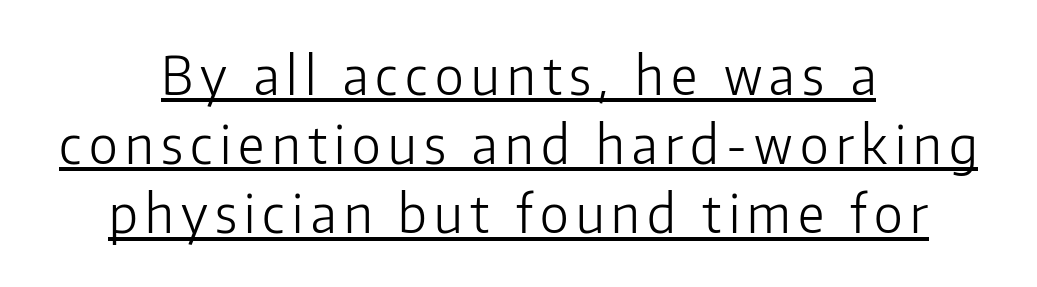
{"serif": "no", "italic": "no", "bold": "no", "weight": "light", "width": "normal", "stroke_contrast": "low", "x_height": "medium", "monospaced": "no", "underline": "yes", "align": "center", "line_spacing": "normal", "line_spacing_ratio": 1.33, "glyph_px": 52}
